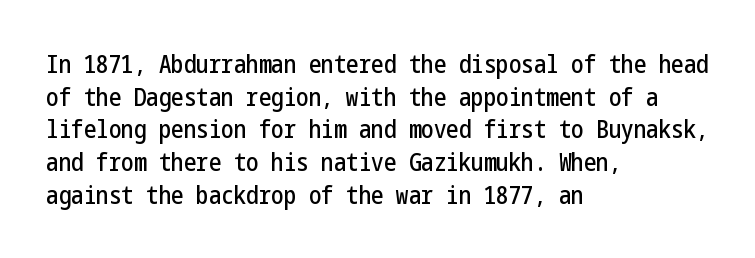
The tracking reads as untouched default to a designer's eye. Has an underline been added? It has not. Where is the straight margin? On the left. A typesetter would call this leading conventional body-copy spacing.
